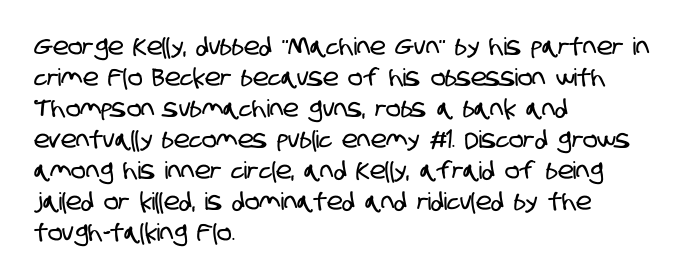
The image shows 24 px text type; set left-aligned, normal line spacing (1.29x), normal letter spacing, not underlined.
